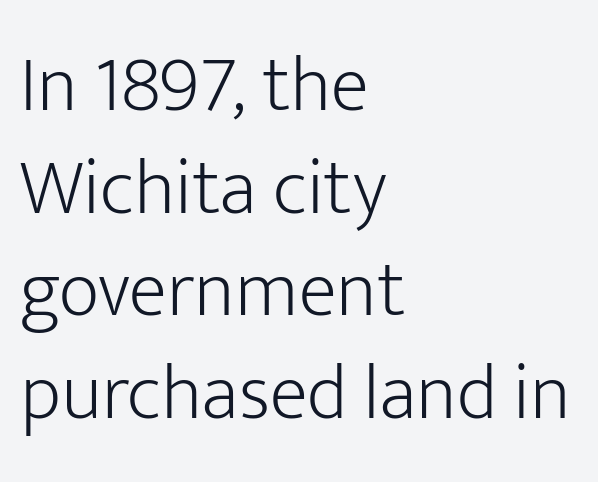
{"serif": "no", "italic": "no", "bold": "no", "weight": "light", "width": "normal", "stroke_contrast": "low", "x_height": "medium", "monospaced": "no", "underline": "no", "align": "left", "line_spacing": "normal", "line_spacing_ratio": 1.3, "letter_spacing": "normal", "letter_spacing_em": 0.0, "glyph_px": 79}
